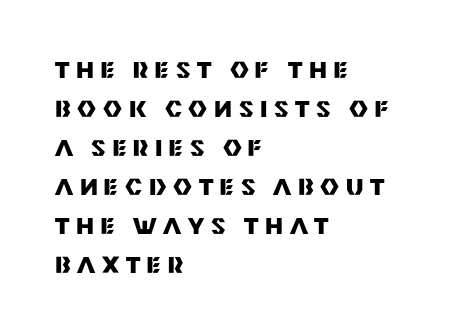
Q: Is the text bold? A: Yes.
Q: Is the text italic (slanted)? A: No, it is upright.
Q: Is the text underlined? A: No.
Q: How is the paragraph aligned? A: Left-aligned.
Q: Is the spacing between letters normal or unusually wide? A: Unusually wide.
Q: Is the spacing between lines tight, normal or loose? A: Normal.
